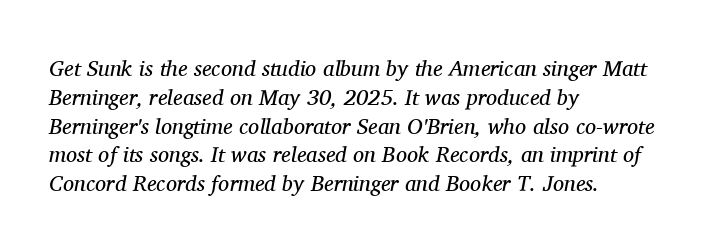
The image shows 22 px text type, italic (leaning right); set left-aligned, normal line spacing (1.31x), normal letter spacing, not underlined.
